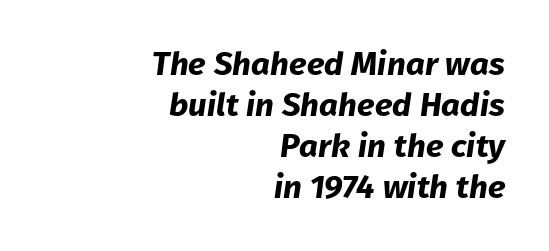
Q: Is the text bold? A: Yes.
Q: Is the text italic (slanted)? A: Yes, it leans right by about 8 degrees.
Q: Is the text underlined? A: No.
Q: How is the paragraph aligned? A: Right-aligned.
Q: Is the spacing between letters normal or unusually wide? A: Normal.
Q: Width (condensed, normal, or wide)? A: Normal.
Q: Stroke contrast? A: Low.
Q: x-height? A: Medium.
Q: Monospaced? A: No.
